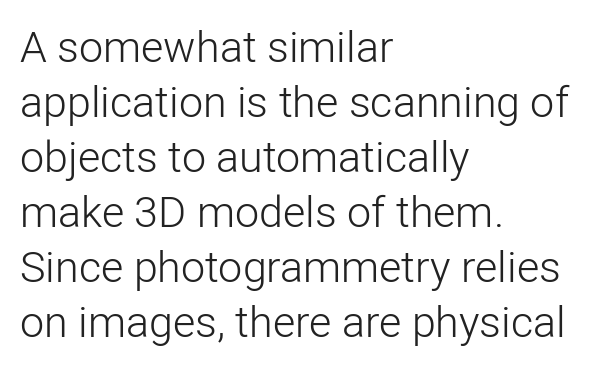
The image shows 43 px light sans-serif type, upright; set left-aligned, normal line spacing (1.28x), normal letter spacing, not underlined; low stroke contrast and a medium x-height.
